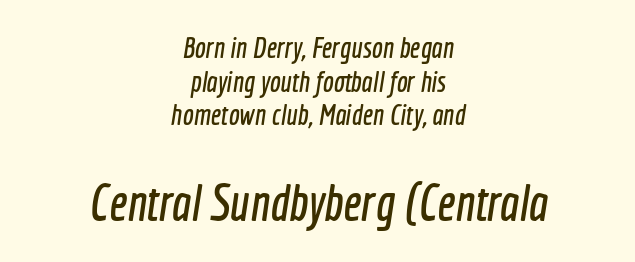
Where is the straight margin? There isn't one; the lines are centered. The designer went with a sans here, leaving each stem footless. Block two is the big one; block one sits smaller above it. A typesetter would call this proportional, since set widths differ per character. Each row of text sits above clean, open space. Compared with typical body copy, the letter spacing here is the same.
